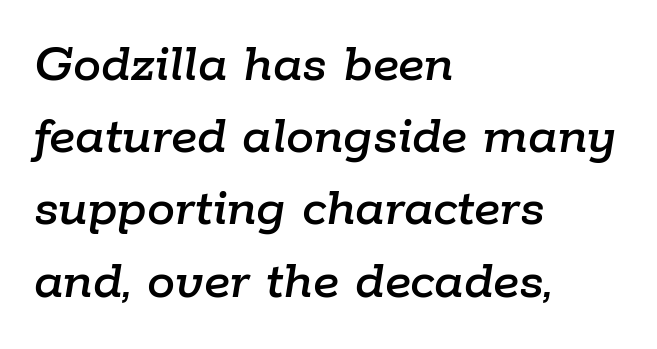
The image shows 56 px text type, italic (leaning right); set left-aligned, normal line spacing (1.29x), normal letter spacing, not underlined; low stroke contrast and a medium x-height.
